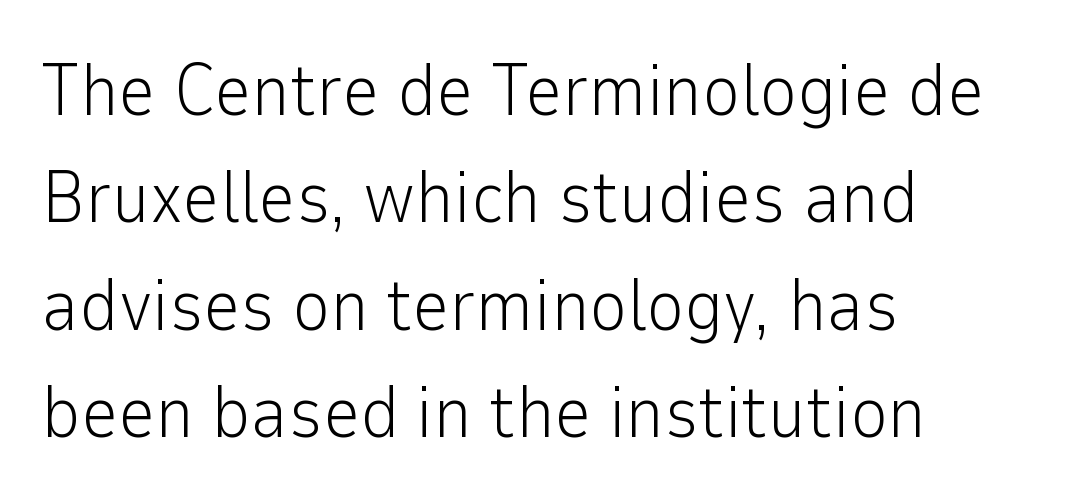
The image shows 73 px light sans-serif type, upright; set left-aligned, normal line spacing (1.47x), normal letter spacing, not underlined; low stroke contrast and a medium x-height.
